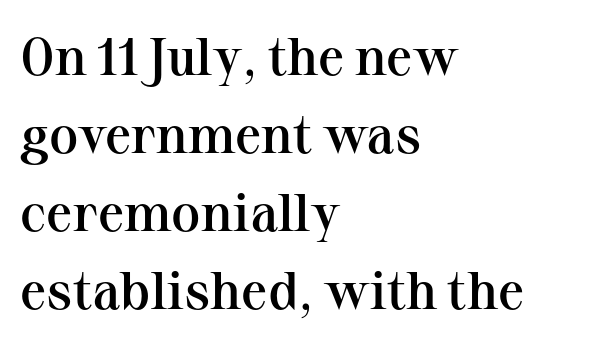
{"serif": "yes", "italic": "no", "bold": "semi", "weight": "semibold", "width": "normal", "stroke_contrast": "medium", "x_height": "medium", "monospaced": "no", "underline": "no", "align": "left", "line_spacing": "normal", "line_spacing_ratio": 1.47, "letter_spacing": "normal", "letter_spacing_em": 0.0, "glyph_px": 53}
